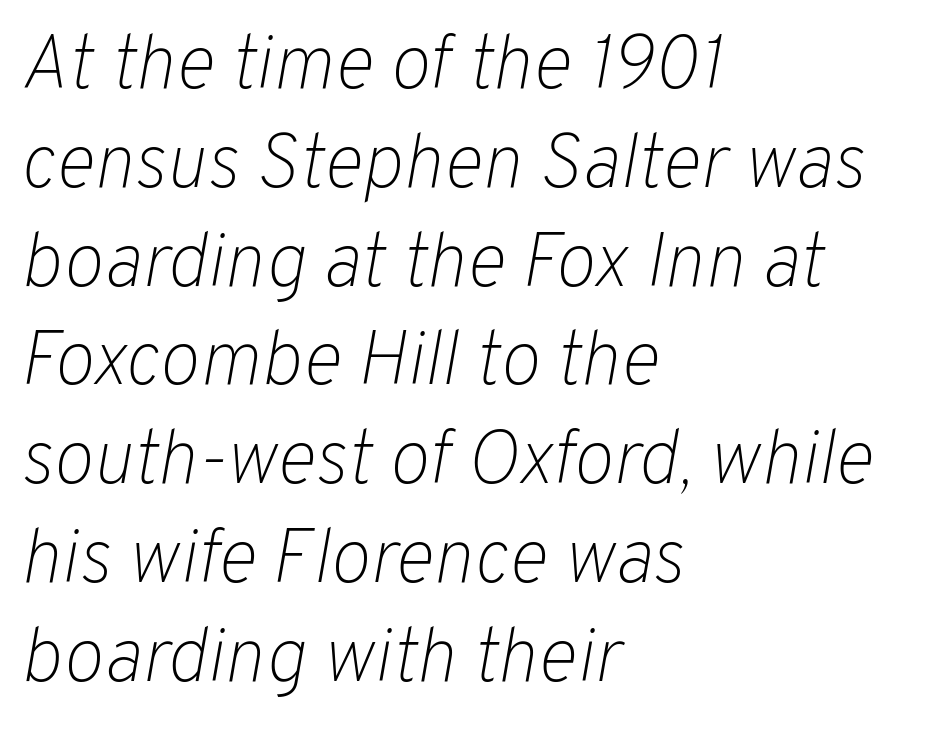
Q: Is the text bold? A: No.
Q: Is the text italic (slanted)? A: Yes, it leans right by about 10 degrees.
Q: Is the text underlined? A: No.
Q: How is the paragraph aligned? A: Left-aligned.
Q: Is the spacing between letters normal or unusually wide? A: Normal.
Q: Is the spacing between lines tight, normal or loose? A: Normal.
Q: Width (condensed, normal, or wide)? A: Normal.
Q: Stroke contrast? A: Low.
Q: x-height? A: Medium.
Q: Monospaced? A: No.
